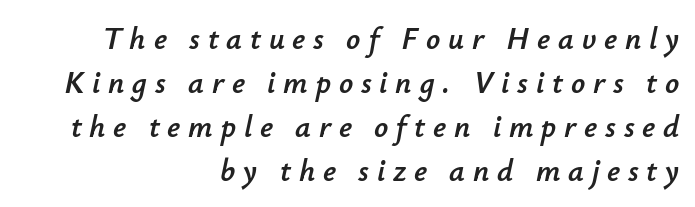
Q: Is the text italic (slanted)? A: Yes, it leans right by about 12 degrees.
Q: Is the text underlined? A: No.
Q: How is the paragraph aligned? A: Right-aligned.
Q: Is the spacing between letters normal or unusually wide? A: Unusually wide.
Q: Is the spacing between lines tight, normal or loose? A: Normal.
Q: Width (condensed, normal, or wide)? A: Normal.
Q: Stroke contrast? A: Low.
Q: x-height? A: Small.
Q: Monospaced? A: No.
